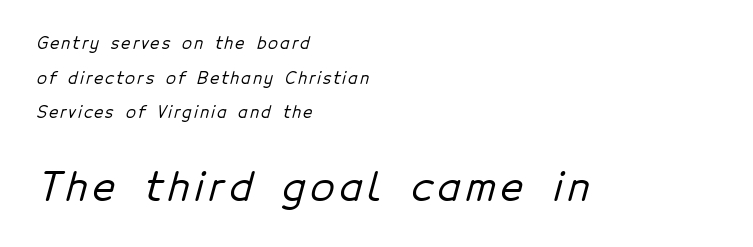
The image shows 39 px sans-serif type; set left-aligned, loose line spacing (2.17x), not underlined; the second (bottom) block is 2.44x larger; low stroke contrast and a medium x-height.
